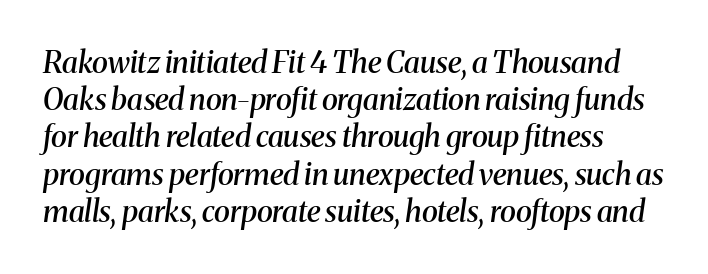
Q: Is the text bold? A: Semi-bold.
Q: Is the text italic (slanted)? A: Yes, it leans right by about 8 degrees.
Q: Is the typeface a serif or a sans-serif typeface? A: Serif.
Q: Is the text underlined? A: No.
Q: Is the spacing between letters normal or unusually wide? A: Normal.
Q: Width (condensed, normal, or wide)? A: Normal.
Q: Stroke contrast? A: Medium.
Q: x-height? A: Medium.
Q: Monospaced? A: No.
